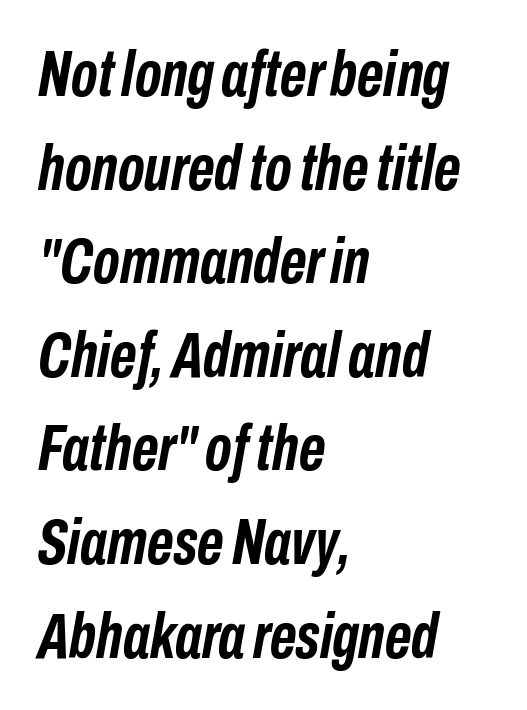
{"italic": "yes", "lean": "right", "slant_degrees": 10, "bold": "yes", "weight": "semibold", "width": "condensed", "stroke_contrast": "low", "x_height": "medium", "monospaced": "no", "underline": "no", "align": "left", "line_spacing": "normal", "line_spacing_ratio": 1.44, "letter_spacing": "normal", "letter_spacing_em": 0.0, "glyph_px": 65}
